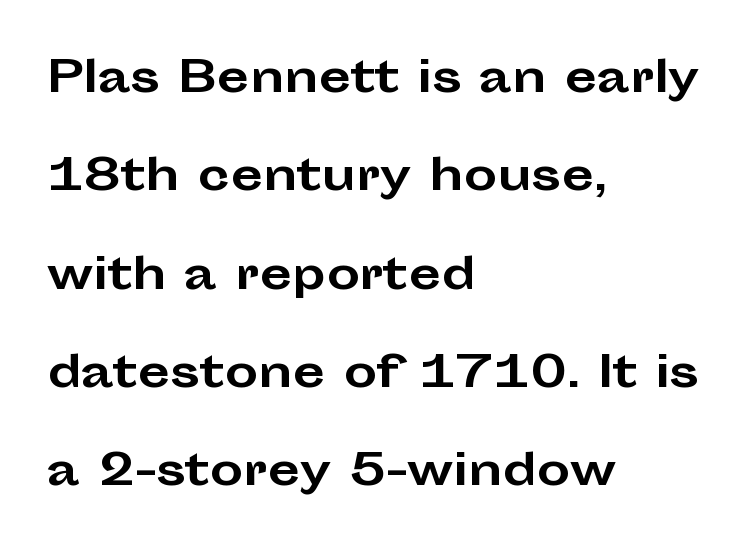
The image shows 42 px bold, wide sans-serif type, upright; set left-aligned, loose line spacing (2.34x), normal letter spacing, not underlined; low stroke contrast and a medium x-height.
